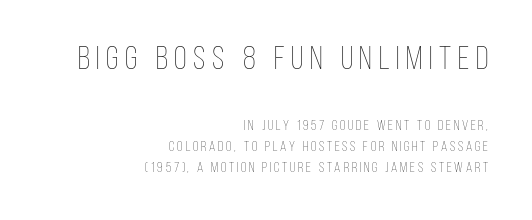
Q: Is the text bold? A: No.
Q: Is the text italic (slanted)? A: No, it is upright.
Q: Is the text underlined? A: No.
Q: How is the paragraph aligned? A: Right-aligned.
Q: Is the spacing between letters normal or unusually wide? A: Unusually wide.
Q: Is the spacing between lines tight, normal or loose? A: Normal.
Q: Which block of text is set in a larger size, the first (top) or the second (bottom)? A: The first (top) one.
Q: Width (condensed, normal, or wide)? A: Condensed.
Q: Stroke contrast? A: Low.
Q: x-height? A: Large.
Q: Monospaced? A: No.
